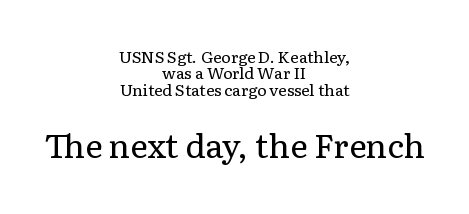
{"serif": "yes", "italic": "no", "bold": "no", "weight": "regular", "width": "normal", "stroke_contrast": "low", "x_height": "medium", "monospaced": "no", "underline": "no", "align": "center", "line_spacing": "tight", "line_spacing_ratio": 1.02, "letter_spacing": "normal", "letter_spacing_em": 0.0, "larger_block": "second", "size_ratio": 2.06, "glyph_px": 33}
